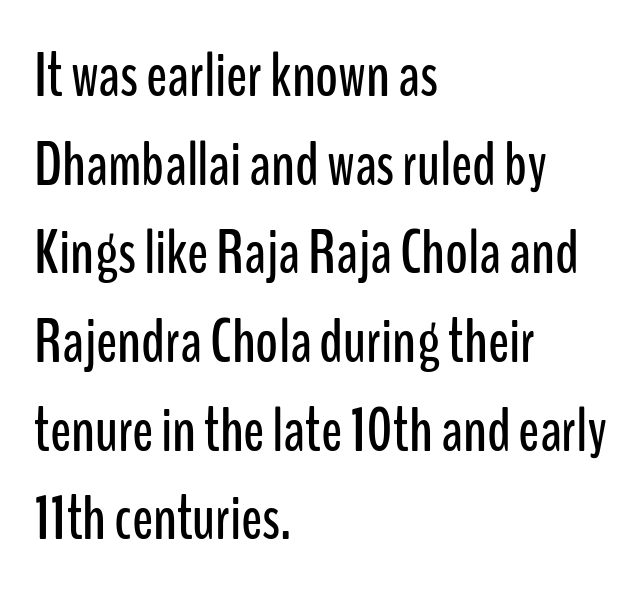
Q: Is the text italic (slanted)? A: No, it is upright.
Q: Is the typeface a serif or a sans-serif typeface? A: Sans-serif.
Q: Is the text underlined? A: No.
Q: How is the paragraph aligned? A: Left-aligned.
Q: Is the spacing between letters normal or unusually wide? A: Normal.
Q: Is the spacing between lines tight, normal or loose? A: Normal.
Q: Width (condensed, normal, or wide)? A: Condensed.
Q: Stroke contrast? A: Low.
Q: x-height? A: Medium.
Q: Monospaced? A: No.
